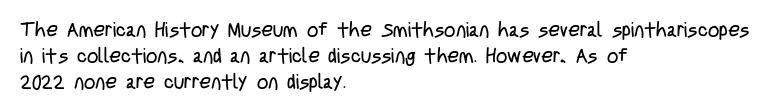
{"italic": "no", "bold": "no", "underline": "no", "align": "left", "line_spacing": "normal", "line_spacing_ratio": 1.29, "letter_spacing": "normal", "letter_spacing_em": 0.0, "glyph_px": 20}
